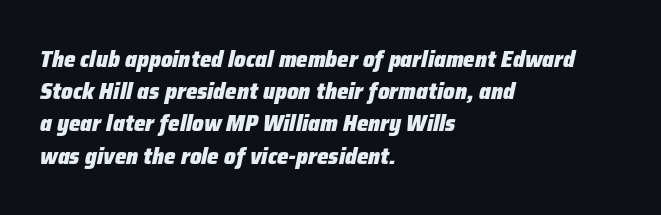
{"italic": "yes", "lean": "right", "slant_degrees": 12, "bold": "yes", "underline": "no", "align": "left", "line_spacing": "normal", "line_spacing_ratio": 1.4, "letter_spacing": "normal", "letter_spacing_em": 0.0, "glyph_px": 23}
